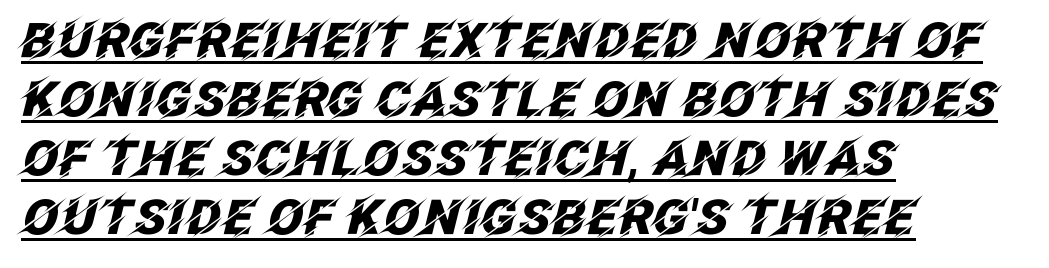
The passage is arranged the way most books set body copy — flush left. Notice how a bar underscores the lettering throughout. These lines are rendered in a variable-pitch font. Designer's note — italics engaged.
